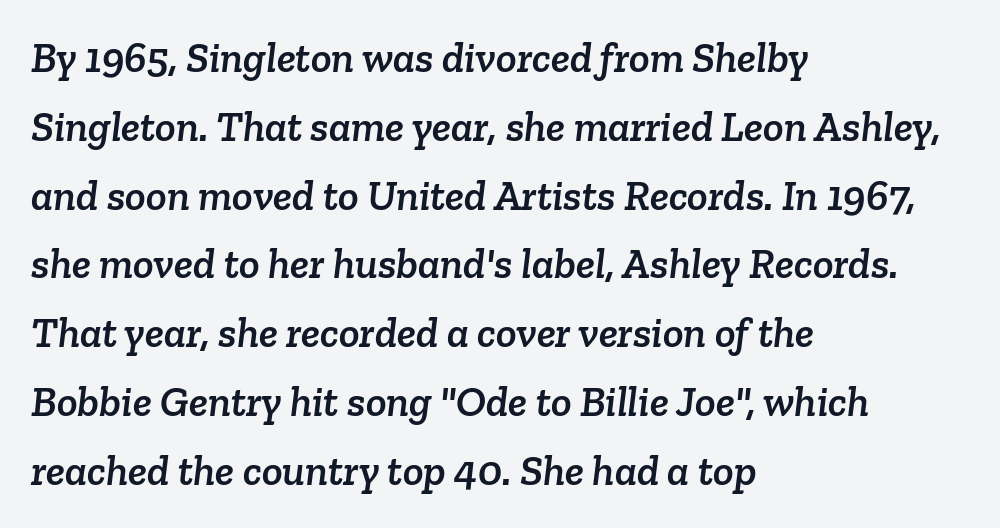
{"serif": "yes", "width": "normal", "stroke_contrast": "low", "x_height": "medium", "monospaced": "no", "underline": "no", "align": "left", "line_spacing": "normal", "line_spacing_ratio": 1.6, "letter_spacing": "normal", "letter_spacing_em": 0.0, "glyph_px": 43}
